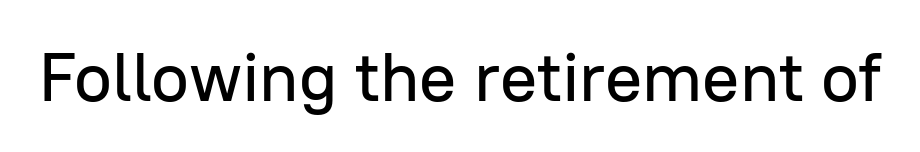
Is there any slant? The stems are plumb. Has an underline been added? It has not. Think of a printed novel: that variable character pitch is what you see here. The letterforms sit shoulder to shoulder at normal distance.
